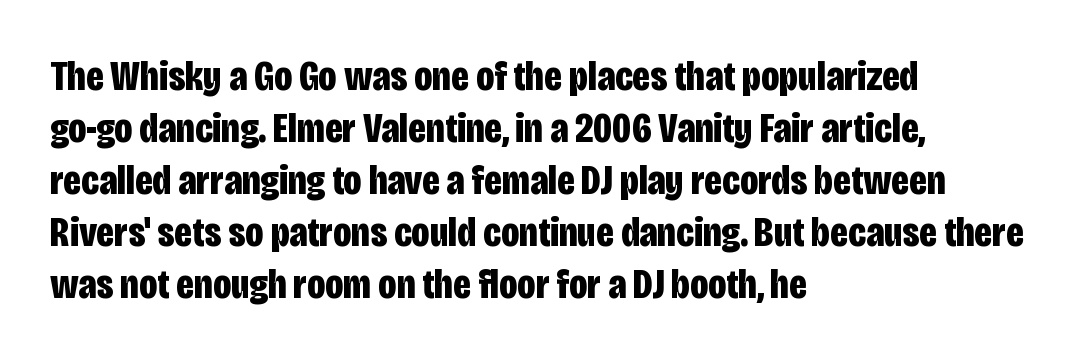
{"serif": "no", "italic": "no", "bold": "yes", "weight": "bold", "width": "condensed", "stroke_contrast": "low", "x_height": "large", "monospaced": "no", "underline": "no", "align": "left", "line_spacing_ratio": 1.21, "letter_spacing": "normal", "letter_spacing_em": 0.0, "glyph_px": 43}
